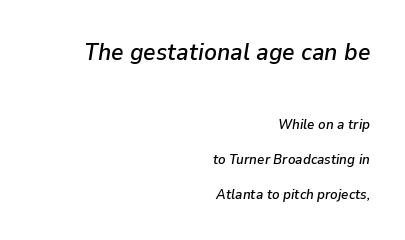
The image shows 24 px text type, italic (leaning right); set right-aligned, loose line spacing (2.5x), normal letter spacing, not underlined; the first (top) block is 1.71x larger.
